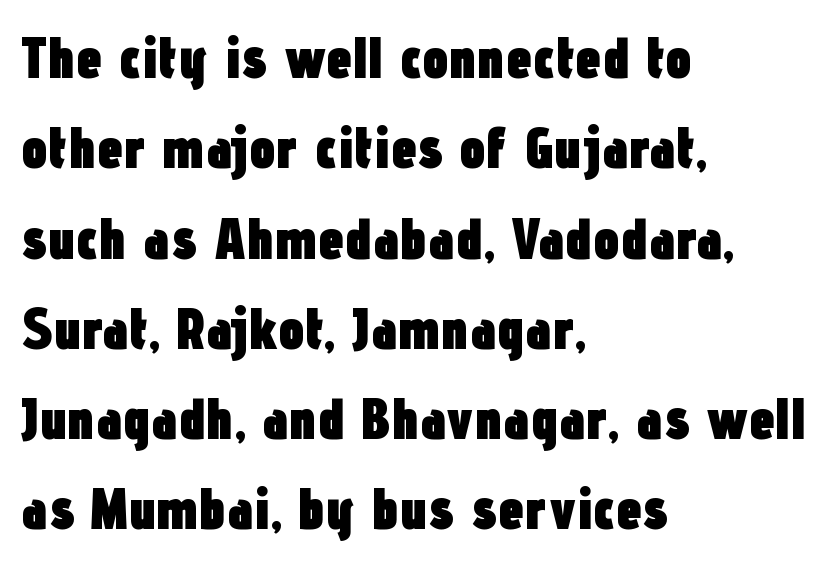
Q: Is the text bold? A: Yes.
Q: Is the text italic (slanted)? A: No, it is upright.
Q: Is the typeface a serif or a sans-serif typeface? A: Sans-serif.
Q: Is the text underlined? A: No.
Q: How is the paragraph aligned? A: Left-aligned.
Q: Is the spacing between letters normal or unusually wide? A: Normal.
Q: Is the spacing between lines tight, normal or loose? A: Normal.
Q: Width (condensed, normal, or wide)? A: Condensed.
Q: Stroke contrast? A: Low.
Q: x-height? A: Medium.
Q: Monospaced? A: No.
